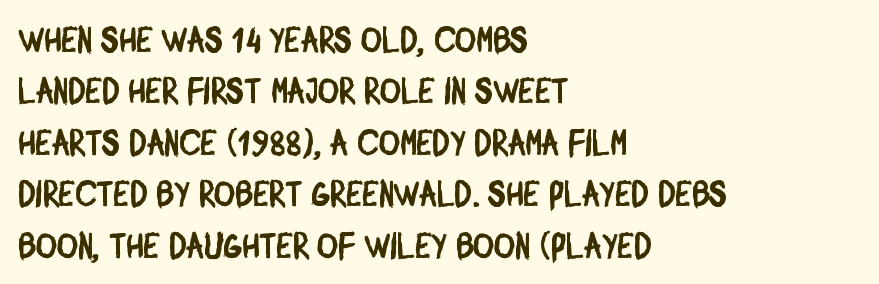
The image shows 36 px condensed sans-serif type; set left-aligned, normal line spacing (1.43x), normal letter spacing, not underlined; low stroke contrast and a large x-height.
